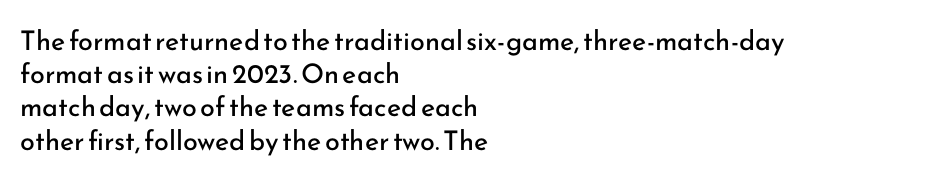
The image shows 27 px text type, upright; set left-aligned, line spacing 1.23x, normal letter spacing, not underlined.
